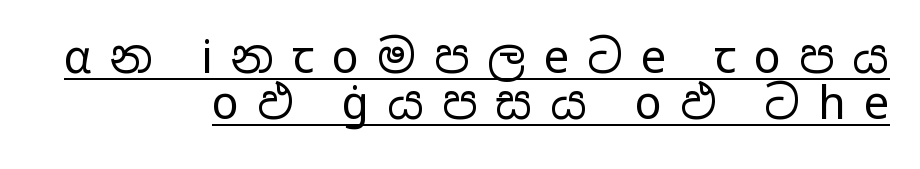
Q: Is the text bold? A: No.
Q: Is the text italic (slanted)? A: No, it is upright.
Q: Is the typeface a serif or a sans-serif typeface? A: Sans-serif.
Q: Is the text underlined? A: Yes.
Q: How is the paragraph aligned? A: Right-aligned.
Q: Is the spacing between letters normal or unusually wide? A: Unusually wide.
Q: Is the spacing between lines tight, normal or loose? A: Tight.
Q: Width (condensed, normal, or wide)? A: Wide.
Q: Stroke contrast? A: Low.
Q: x-height? A: Medium.
Q: Monospaced? A: No.
